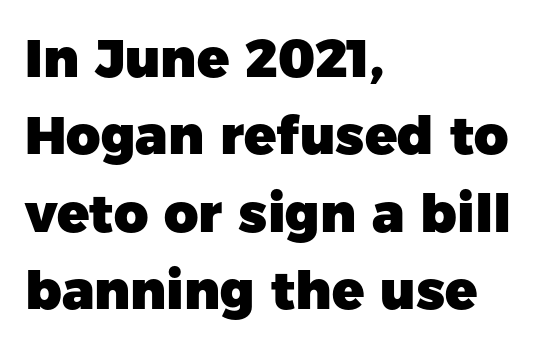
Each glyph is drawn with heavy, bold strokes. These lines were composed using upright roman letters. Just letters on the line, the space beneath them empty. Reading down the column, the eye jumps a familiar distance to each next line.
